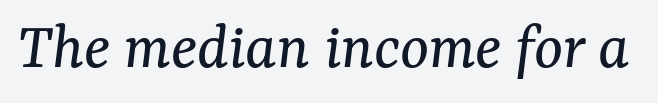
{"serif": "yes", "italic": "yes", "lean": "right", "slant_degrees": 7, "bold": "no", "weight": "regular", "width": "normal", "stroke_contrast": "medium", "x_height": "medium", "monospaced": "no", "underline": "no", "letter_spacing": "normal", "letter_spacing_em": 0.0, "glyph_px": 68}
